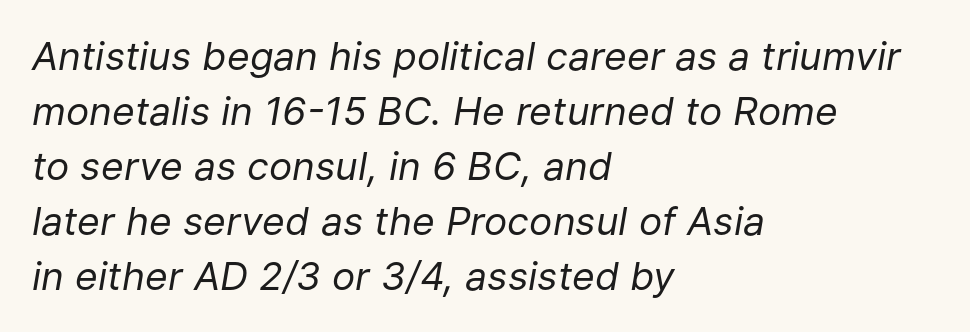
Each letter keeps its own natural width here, so spacing adapts to shape. Spacing between characters is what you'd get straight out of the box. Observe the lean: these are italic letterforms. Whoever set this chose a conventional vertical rhythm. A student would call this left alignment; a typographer would say flush left, rag right.
